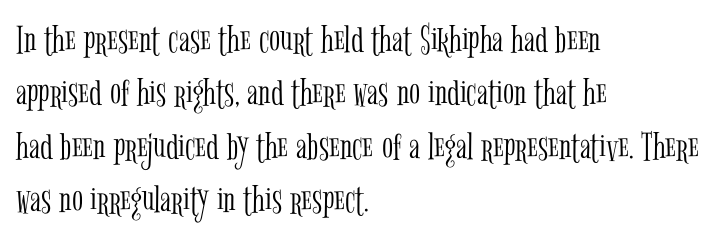
{"serif": "yes", "italic": "no", "bold": "no", "weight": "light", "width": "condensed", "stroke_contrast": "low", "x_height": "medium", "monospaced": "no", "underline": "no", "align": "left", "line_spacing": "normal", "line_spacing_ratio": 1.3, "letter_spacing": "normal", "letter_spacing_em": 0.0, "glyph_px": 41}
